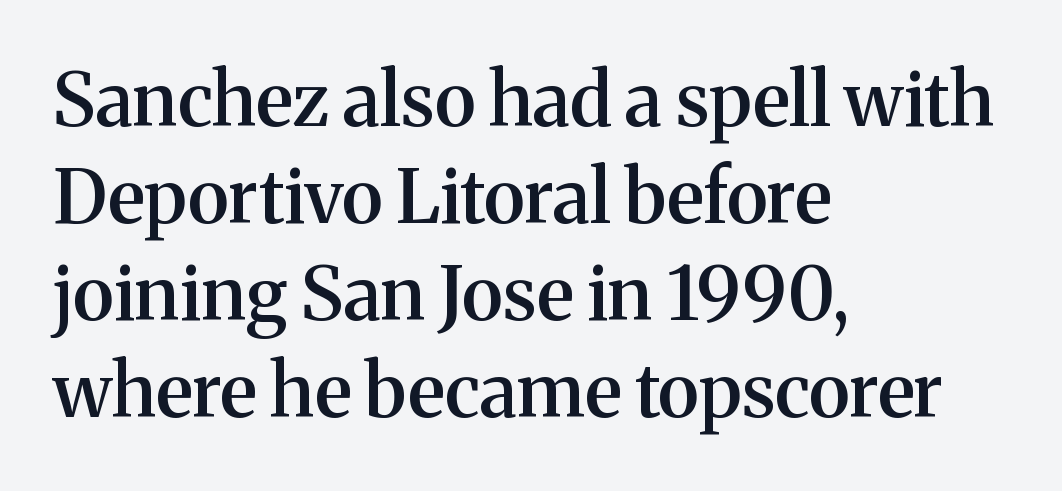
The setting favours the left margin, as ordinary paragraphs usually do. These lines are rendered in a variable-pitch font. Designer's note — italics off, roman on. The rendering shows small feet on the letterforms — a serif design. Descender tails drop into unmarked territory. Glyph-to-glyph distance matches everyday printed text.
